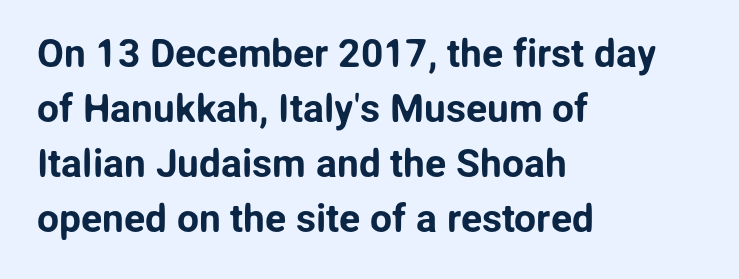
Q: Is the text italic (slanted)? A: No, it is upright.
Q: Is the typeface a serif or a sans-serif typeface? A: Sans-serif.
Q: Is the text underlined? A: No.
Q: How is the paragraph aligned? A: Left-aligned.
Q: Is the spacing between letters normal or unusually wide? A: Normal.
Q: Is the spacing between lines tight, normal or loose? A: Normal.
Q: Width (condensed, normal, or wide)? A: Normal.
Q: Stroke contrast? A: Low.
Q: x-height? A: Medium.
Q: Monospaced? A: No.
